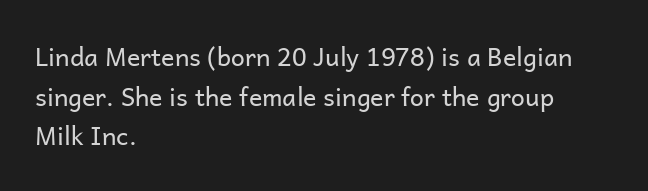
The image shows 25 px text type, upright; set left-aligned, normal line spacing (1.59x), normal letter spacing, not underlined.
